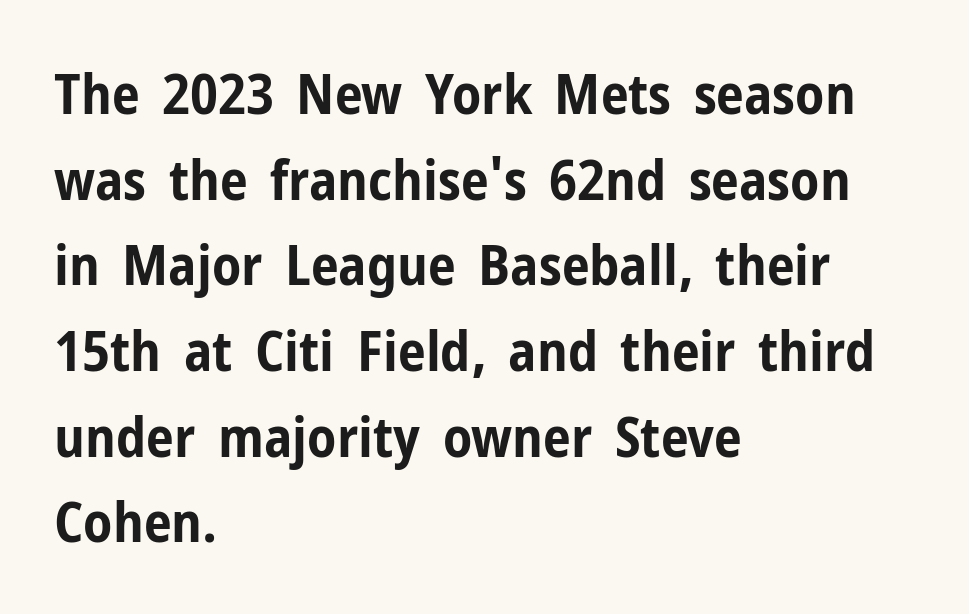
One glance says typical: line gaps are just what's usual. Compared with a centered layout, this one pins lines to the left instead. Serifs: no, the terminals of the letterforms are clean. These lines keep a tight, regular rhythm from letter to letter. Note the varied advance widths — an 'i' is clearly narrower than an 'm'. These words are printed bold, with thick strokes throughout.
